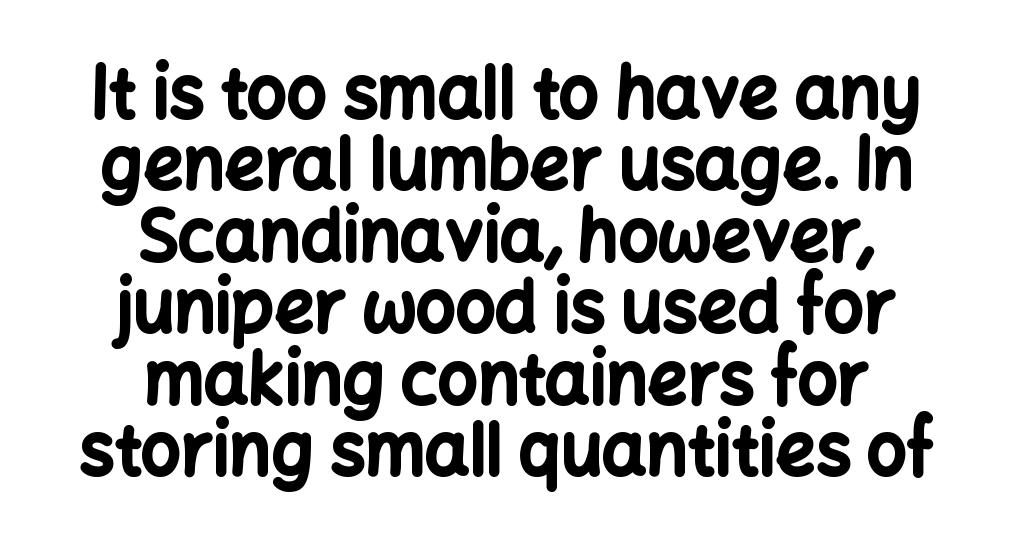
In CSS terms this would be text-align: center. A sans-serif font was chosen for this passage. The space between consecutive lines is stingy. Ordinary non-slanted type is in use. Each word holds together tightly as a unit, with standard inter-letter gaps. Proportional: the letters do not fall into vertical columns.
